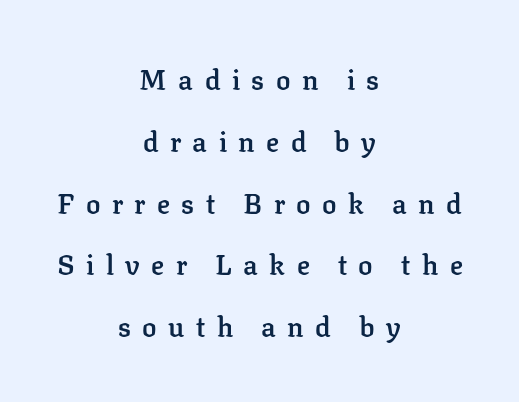
{"italic": "no", "bold": "semi", "underline": "no", "align": "center", "line_spacing": "loose", "line_spacing_ratio": 2.29, "letter_spacing": "wide", "letter_spacing_em": 0.42, "glyph_px": 27}
